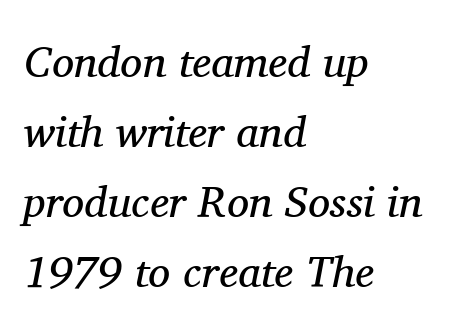
Q: Is the text bold? A: No.
Q: Is the text italic (slanted)? A: Yes, it leans right by about 11 degrees.
Q: Is the typeface a serif or a sans-serif typeface? A: Serif.
Q: Is the text underlined? A: No.
Q: How is the paragraph aligned? A: Left-aligned.
Q: Is the spacing between letters normal or unusually wide? A: Normal.
Q: Is the spacing between lines tight, normal or loose? A: Normal.
Q: Width (condensed, normal, or wide)? A: Normal.
Q: Stroke contrast? A: Medium.
Q: x-height? A: Medium.
Q: Monospaced? A: No.
